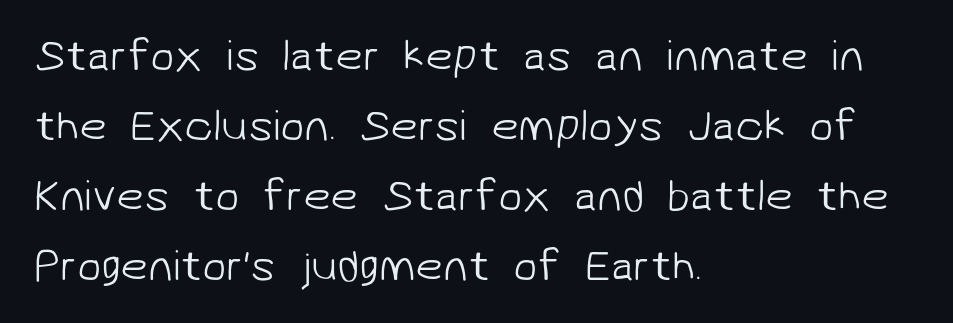
Q: Is the text bold? A: No.
Q: Is the typeface a serif or a sans-serif typeface? A: Sans-serif.
Q: Is the text underlined? A: No.
Q: How is the paragraph aligned? A: Left-aligned.
Q: Is the spacing between letters normal or unusually wide? A: Normal.
Q: Is the spacing between lines tight, normal or loose? A: Normal.
Q: Width (condensed, normal, or wide)? A: Normal.
Q: Stroke contrast? A: Low.
Q: x-height? A: Medium.
Q: Monospaced? A: No.
